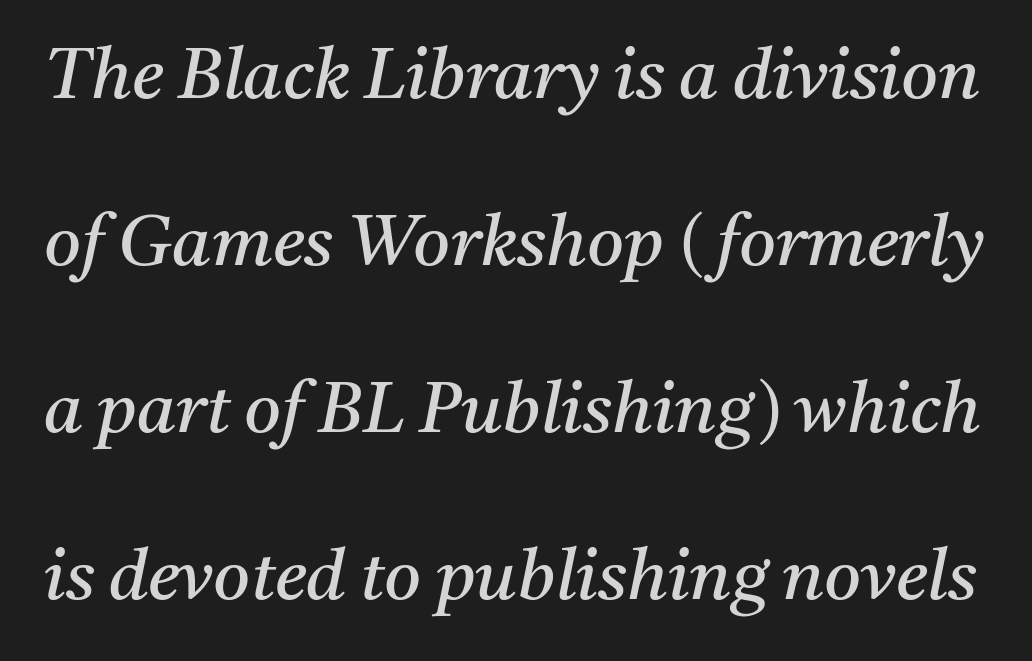
Glance below the letters and you will spot only blank space. Letterform terminals end in serifs throughout the passage. Tracking here is standard; glyphs follow each other at the usual distance. Stems and bowls with no extra thickness — not bold. Character widths vary here, with narrow letters taking less room than wide ones. The passage shown leans; its letterforms are oblique.
